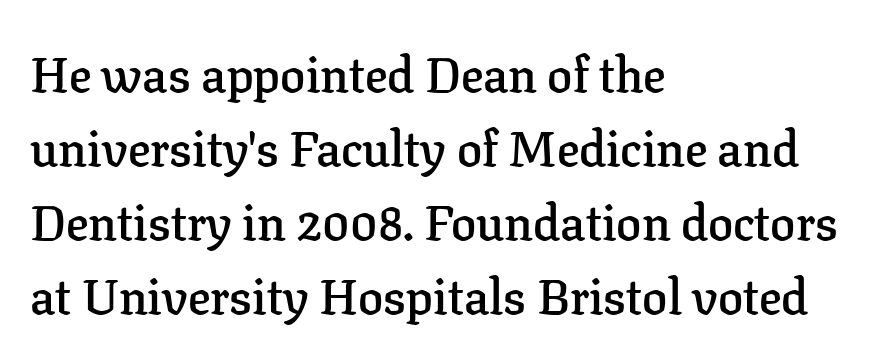
Q: Is the text bold? A: Semi-bold.
Q: Is the text italic (slanted)? A: No, it is upright.
Q: Is the typeface a serif or a sans-serif typeface? A: Serif.
Q: Is the text underlined? A: No.
Q: How is the paragraph aligned? A: Left-aligned.
Q: Is the spacing between letters normal or unusually wide? A: Normal.
Q: Is the spacing between lines tight, normal or loose? A: Normal.
Q: Width (condensed, normal, or wide)? A: Normal.
Q: Stroke contrast? A: Low.
Q: x-height? A: Medium.
Q: Monospaced? A: No.
